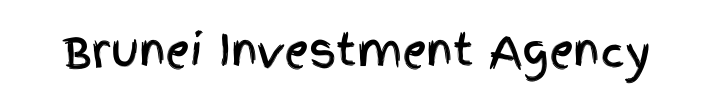
The image shows 43 px condensed sans-serif type, upright; set normal letter spacing, not underlined; a large x-height.
